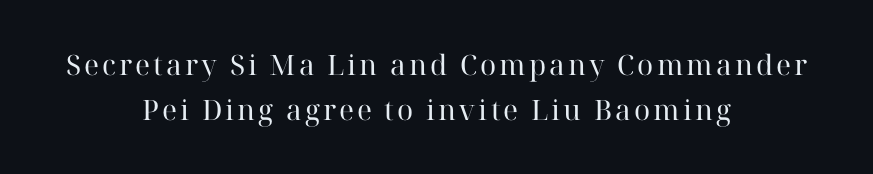
{"serif": "yes", "italic": "no", "bold": "no", "weight": "regular", "width": "normal", "stroke_contrast": "high", "x_height": "medium", "monospaced": "no", "underline": "no", "align": "center", "line_spacing": "normal", "line_spacing_ratio": 1.59, "glyph_px": 28}
